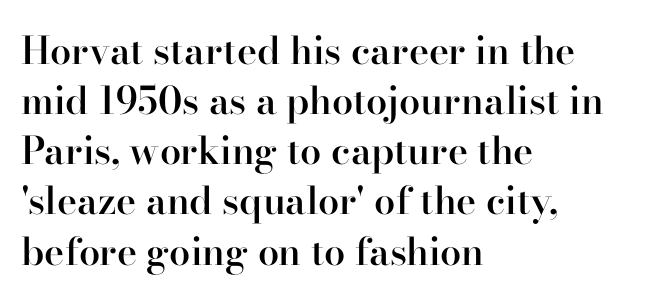
Q: Is the text bold? A: Semi-bold.
Q: Is the text italic (slanted)? A: No, it is upright.
Q: Is the typeface a serif or a sans-serif typeface? A: Serif.
Q: Is the text underlined? A: No.
Q: How is the paragraph aligned? A: Left-aligned.
Q: Is the spacing between letters normal or unusually wide? A: Normal.
Q: Is the spacing between lines tight, normal or loose? A: Normal.
Q: Width (condensed, normal, or wide)? A: Normal.
Q: Stroke contrast? A: High.
Q: x-height? A: Small.
Q: Monospaced? A: No.
